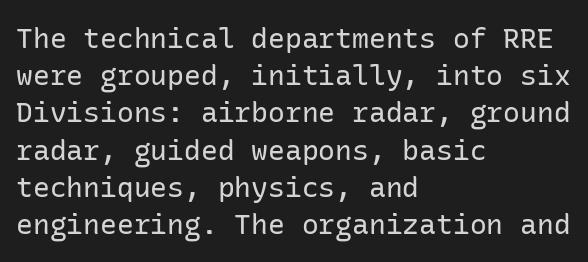
{"serif": "no", "italic": "no", "bold": "no", "weight": "regular", "width": "normal", "stroke_contrast": "low", "x_height": "medium", "underline": "no", "align": "left", "line_spacing": "normal", "line_spacing_ratio": 1.33, "letter_spacing": "normal", "letter_spacing_em": 0.0, "glyph_px": 28}
